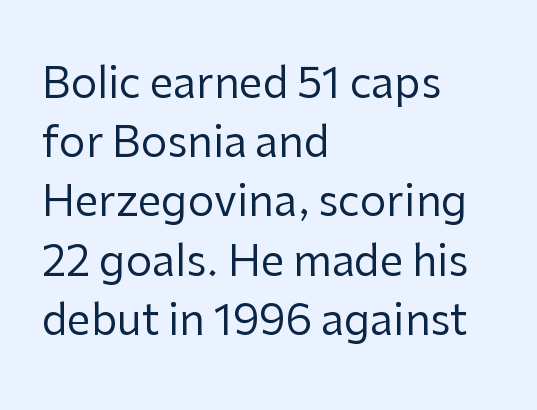
A classic flush-left, rag-right setting is used for this passage. A typesetter would mark this as roman, not italic. Here the glyphs are tracked normally, forming tight word shapes. No heavy texture on the line: the type isn't bold.
